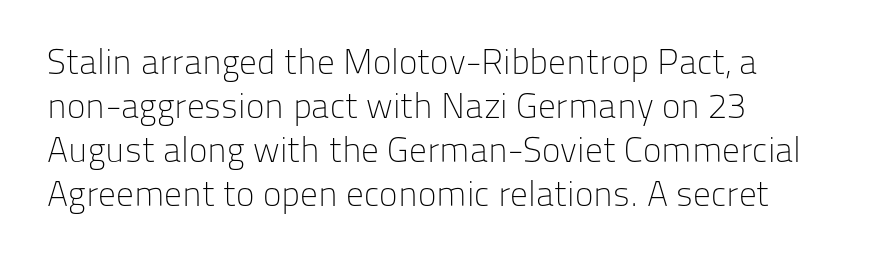
Q: Is the text bold? A: No.
Q: Is the text italic (slanted)? A: No, it is upright.
Q: Is the typeface a serif or a sans-serif typeface? A: Sans-serif.
Q: Is the text underlined? A: No.
Q: How is the paragraph aligned? A: Left-aligned.
Q: Is the spacing between letters normal or unusually wide? A: Normal.
Q: Is the spacing between lines tight, normal or loose? A: Normal.
Q: Width (condensed, normal, or wide)? A: Normal.
Q: Stroke contrast? A: Low.
Q: x-height? A: Medium.
Q: Monospaced? A: No.
